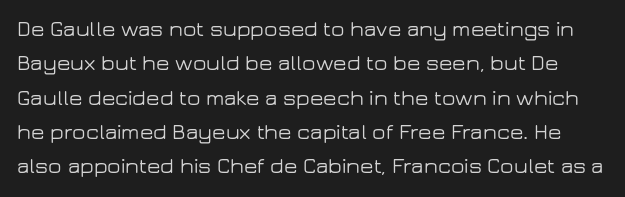
Q: Is the text italic (slanted)? A: No, it is upright.
Q: Is the text underlined? A: No.
Q: Is the spacing between letters normal or unusually wide? A: Normal.
Q: Is the spacing between lines tight, normal or loose? A: Normal.
